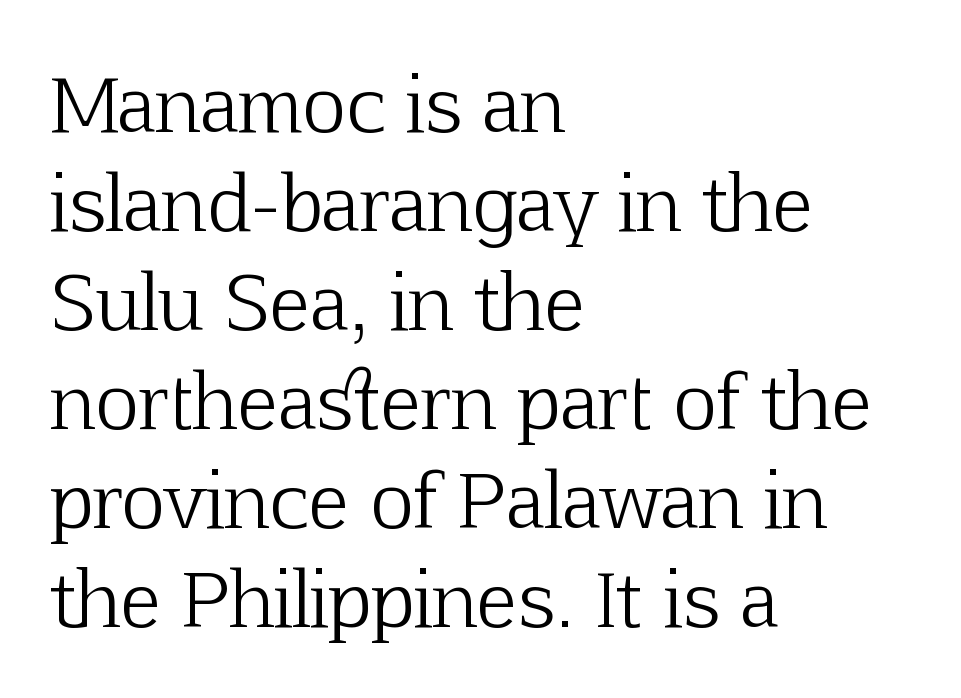
The image shows 75 px light serif type, upright; set left-aligned, normal line spacing (1.32x), normal letter spacing, not underlined; low stroke contrast and a medium x-height.
